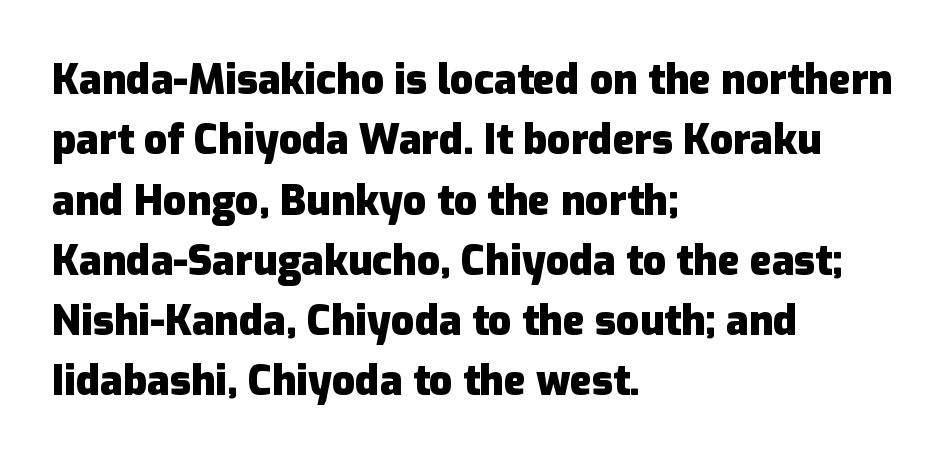
{"serif": "no", "italic": "no", "bold": "yes", "weight": "heavy", "width": "normal", "stroke_contrast": "low", "x_height": "medium", "monospaced": "no", "underline": "no", "align": "left", "line_spacing": "normal", "line_spacing_ratio": 1.47, "letter_spacing": "normal", "letter_spacing_em": 0.0, "glyph_px": 41}
